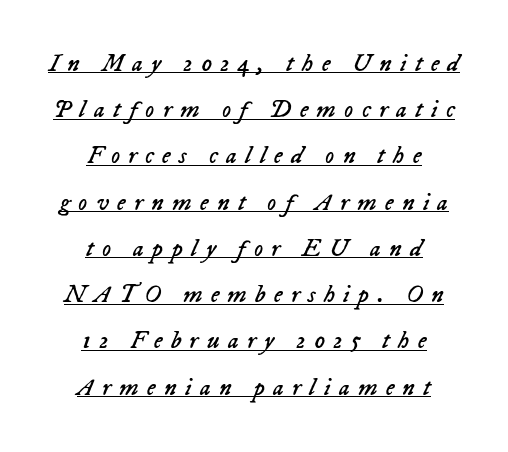
Does the copy run flush right? No — it is centered line by line. There's an unmistakable incline to the writing here. The weight tops out at a normal text grade. The line texture is sparse and dotted thanks to wide tracking. These characters rest on top of a visible drawn line.
